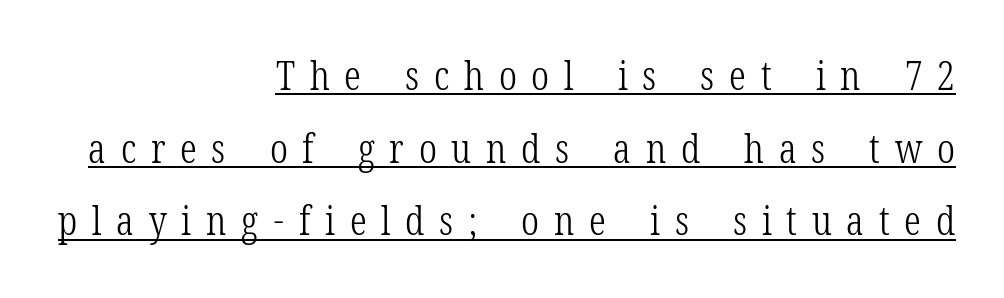
The image shows 41 px light, condensed serif type, upright; set right-aligned, line spacing 1.77x, unusually wide letter spacing (+0.36 em), underlined; low stroke contrast and a medium x-height.
